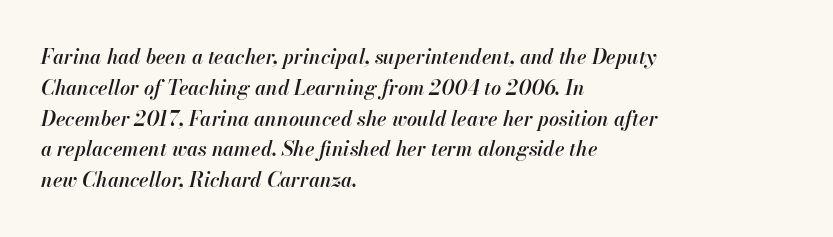
{"italic": "yes", "lean": "right", "slant_degrees": 13, "bold": "semi", "underline": "no", "align": "left", "line_spacing": "normal", "line_spacing_ratio": 1.54, "letter_spacing": "normal", "letter_spacing_em": 0.0, "glyph_px": 20}
